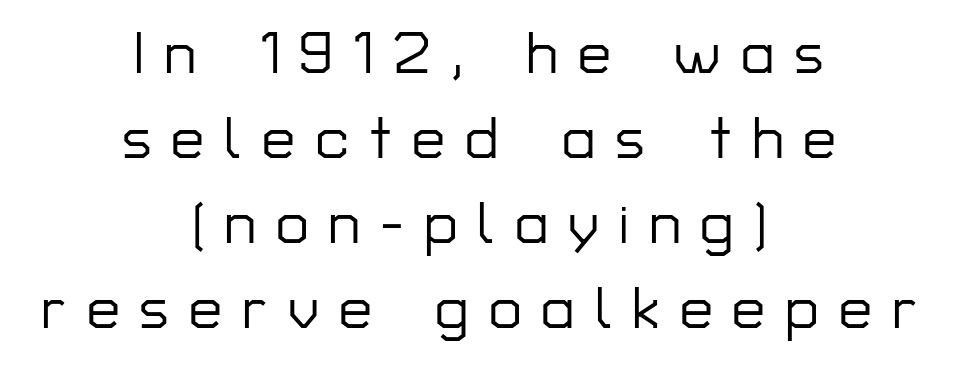
Q: Is the text italic (slanted)? A: No, it is upright.
Q: Is the typeface a serif or a sans-serif typeface? A: Sans-serif.
Q: Is the text underlined? A: No.
Q: How is the paragraph aligned? A: Centered.
Q: Is the spacing between letters normal or unusually wide? A: Unusually wide.
Q: Is the spacing between lines tight, normal or loose? A: Normal.
Q: Width (condensed, normal, or wide)? A: Normal.
Q: Stroke contrast? A: Low.
Q: x-height? A: Medium.
Q: Monospaced? A: No.
